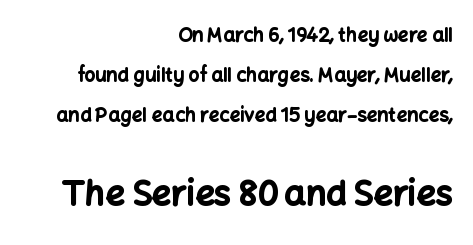
The tracking reads as untouched default to a designer's eye. No word sits above an underline. The lines are quadded right. Whoever set this made the second block the dominant, larger element.
